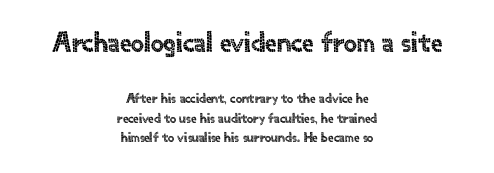
The image shows 29 px sans-serif type, upright; set centered, normal line spacing (1.38x), normal letter spacing, not underlined; the first (top) block is 2.07x larger; a small x-height.
